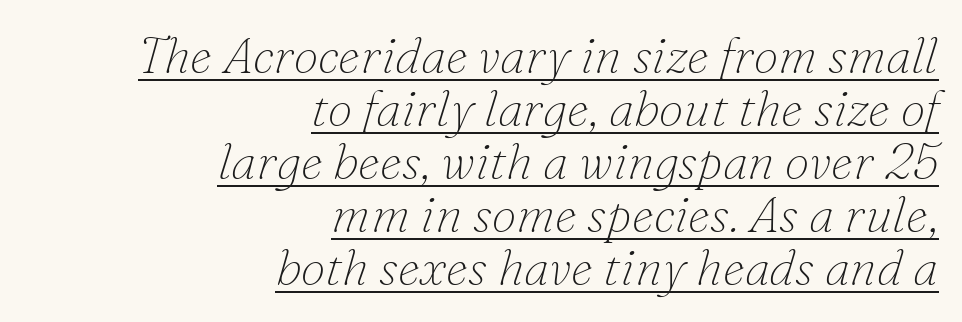
Q: Is the text bold? A: No.
Q: Is the text italic (slanted)? A: Yes, it leans right by about 16 degrees.
Q: Is the typeface a serif or a sans-serif typeface? A: Serif.
Q: Is the text underlined? A: Yes.
Q: How is the paragraph aligned? A: Right-aligned.
Q: Is the spacing between letters normal or unusually wide? A: Normal.
Q: Is the spacing between lines tight, normal or loose? A: Tight.
Q: Width (condensed, normal, or wide)? A: Normal.
Q: Stroke contrast? A: Low.
Q: x-height? A: Small.
Q: Monospaced? A: No.
